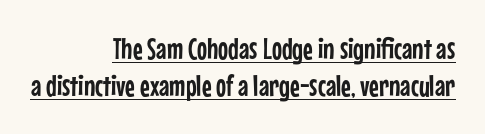
Q: Is the text italic (slanted)? A: No, it is upright.
Q: Is the typeface a serif or a sans-serif typeface? A: Sans-serif.
Q: Is the text underlined? A: Yes.
Q: How is the paragraph aligned? A: Right-aligned.
Q: Is the spacing between letters normal or unusually wide? A: Normal.
Q: Is the spacing between lines tight, normal or loose? A: Normal.
Q: Width (condensed, normal, or wide)? A: Condensed.
Q: Stroke contrast? A: Low.
Q: x-height? A: Medium.
Q: Monospaced? A: No.
